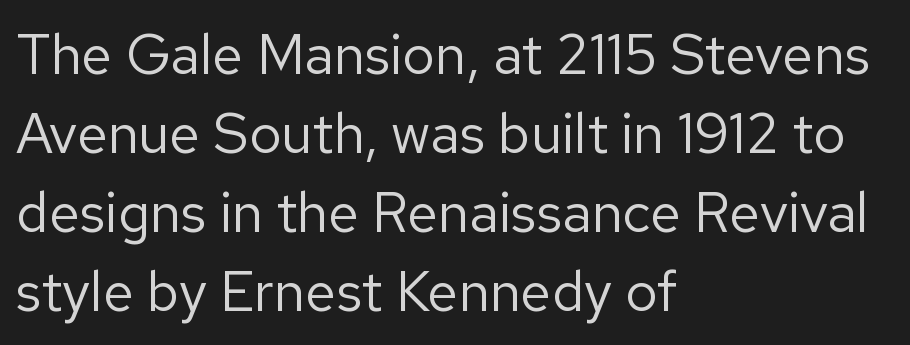
Q: Is the text bold? A: No.
Q: Is the text italic (slanted)? A: No, it is upright.
Q: Is the typeface a serif or a sans-serif typeface? A: Sans-serif.
Q: Is the text underlined? A: No.
Q: How is the paragraph aligned? A: Left-aligned.
Q: Is the spacing between letters normal or unusually wide? A: Normal.
Q: Is the spacing between lines tight, normal or loose? A: Normal.
Q: Width (condensed, normal, or wide)? A: Normal.
Q: Stroke contrast? A: Low.
Q: x-height? A: Medium.
Q: Monospaced? A: No.
